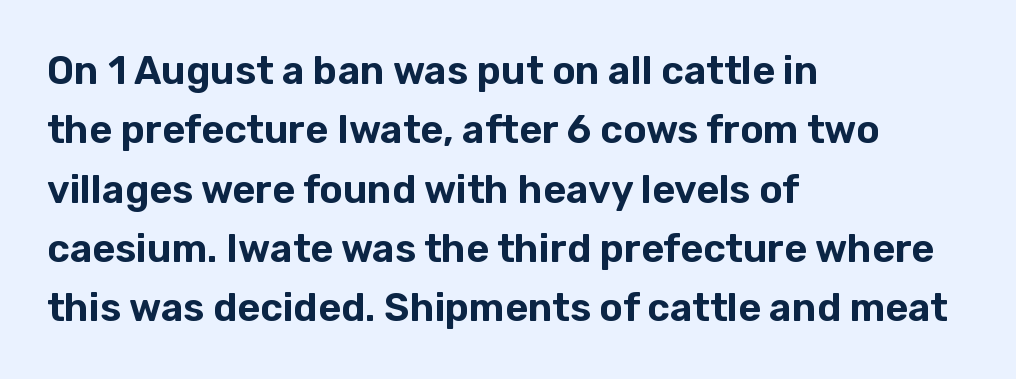
Lines of text with bare space underneath. Leftover space on each line is placed entirely after the last word. Italic? Not at all — the glyphs are vertical. The line-height multiplier appears to be the usual default.
